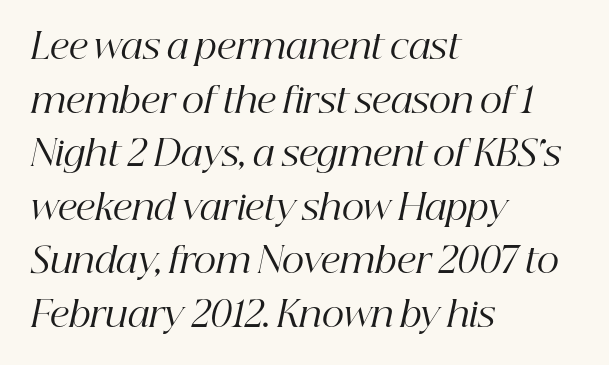
Q: Is the text bold? A: No.
Q: Is the text italic (slanted)? A: Yes, it leans right by about 12 degrees.
Q: Is the typeface a serif or a sans-serif typeface? A: Serif.
Q: Is the text underlined? A: No.
Q: How is the paragraph aligned? A: Left-aligned.
Q: Is the spacing between letters normal or unusually wide? A: Normal.
Q: Is the spacing between lines tight, normal or loose? A: Normal.
Q: Width (condensed, normal, or wide)? A: Normal.
Q: Stroke contrast? A: High.
Q: x-height? A: Medium.
Q: Monospaced? A: No.
